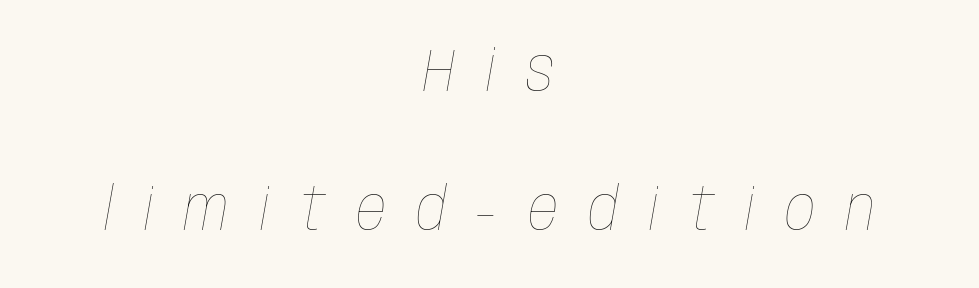
The image shows 60 px thin, condensed type, italic (leaning right); set centered, loose line spacing (2.31x), unusually wide letter spacing (+0.5 em), not underlined; low stroke contrast and a large x-height.
